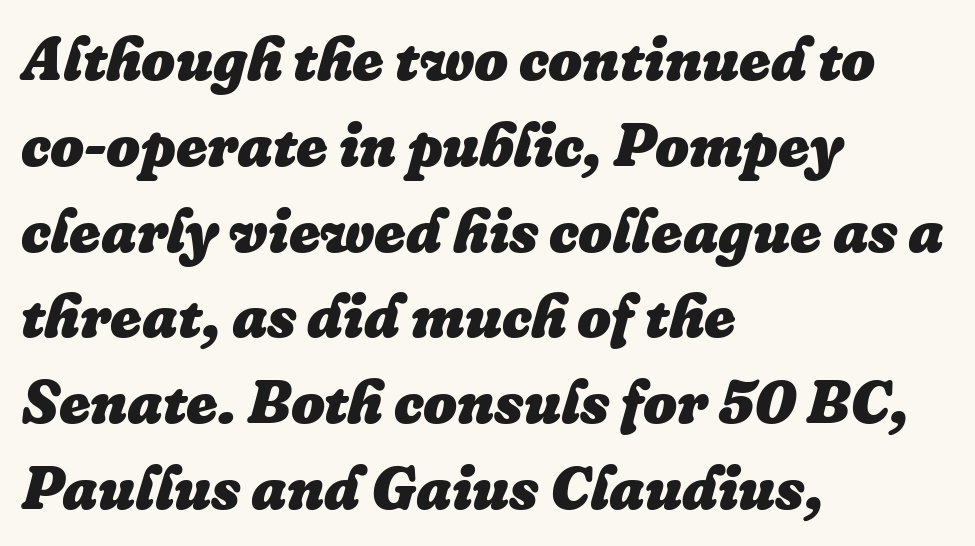
Horizontal bands of white between lines are of average thickness. Strong, thick strokes mark this as bold type. Characters follow at the spacing the type designer built in. A typesetter would mark this as italic.
